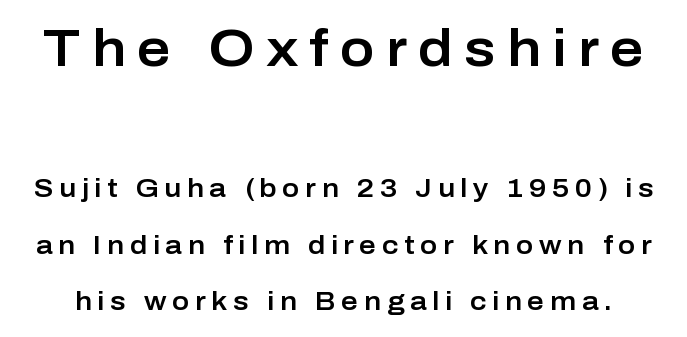
{"serif": "no", "italic": "no", "width": "normal", "stroke_contrast": "low", "x_height": "medium", "monospaced": "no", "underline": "no", "line_spacing": "loose", "line_spacing_ratio": 2.17, "letter_spacing": "wide", "letter_spacing_em": 0.22, "larger_block": "first", "size_ratio": 2.0, "glyph_px": 52}
